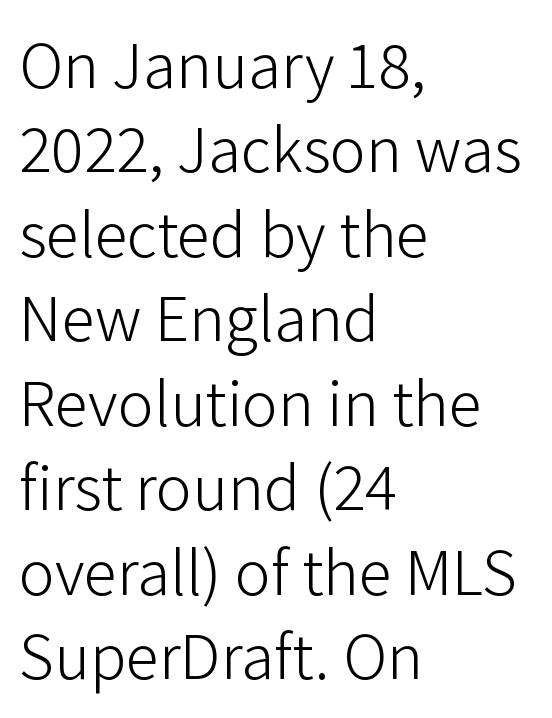
Q: Is the text bold? A: No.
Q: Is the text italic (slanted)? A: No, it is upright.
Q: Is the typeface a serif or a sans-serif typeface? A: Sans-serif.
Q: Is the text underlined? A: No.
Q: How is the paragraph aligned? A: Left-aligned.
Q: Is the spacing between letters normal or unusually wide? A: Normal.
Q: Is the spacing between lines tight, normal or loose? A: Normal.
Q: Width (condensed, normal, or wide)? A: Normal.
Q: Stroke contrast? A: Low.
Q: x-height? A: Medium.
Q: Monospaced? A: No.
